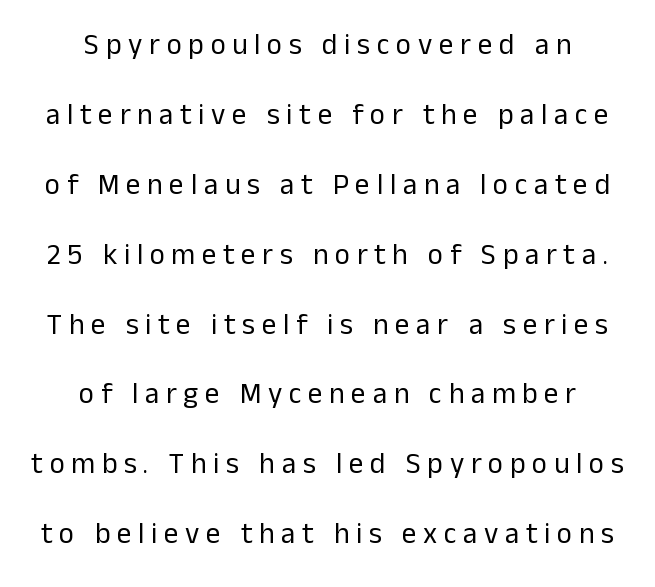
The image shows 29 px regular-weight sans-serif type, upright; set centered, loose line spacing (2.41x), unusually wide letter spacing (+0.23 em), not underlined; low stroke contrast and a medium x-height.
